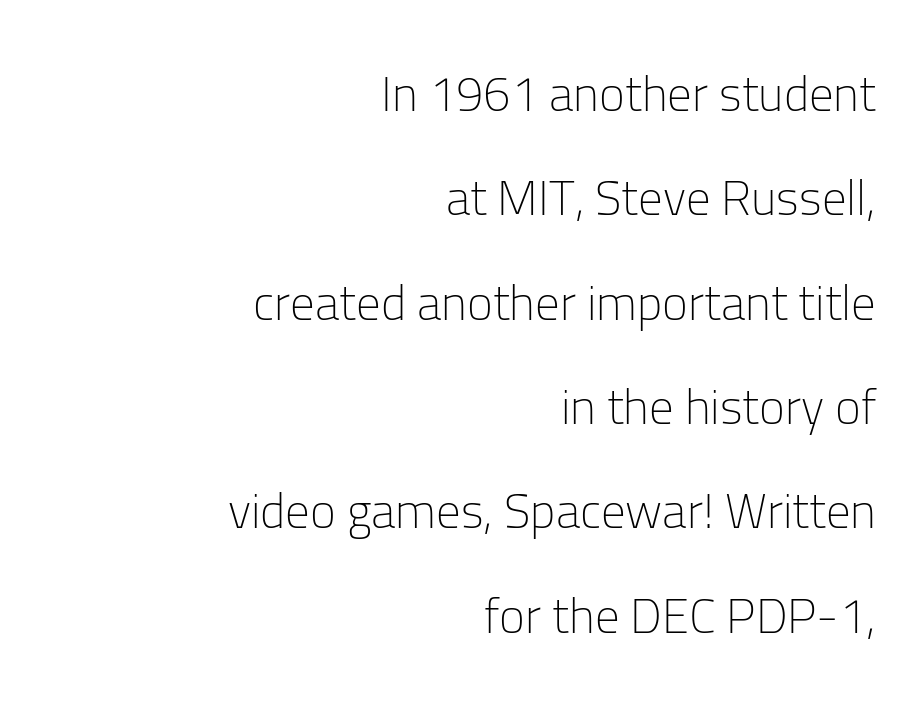
Is the type heavy? It reads as light-to-regular instead. Honestly, the rows look like they've been pulled way apart. It's the straight-up-and-down kind of type. All the whitespace from short lines collects on the left. You could not count columns in this text — the font is proportionally spaced. Look at the bottom of the vertical strokes: they stop flat, with no serifs.
